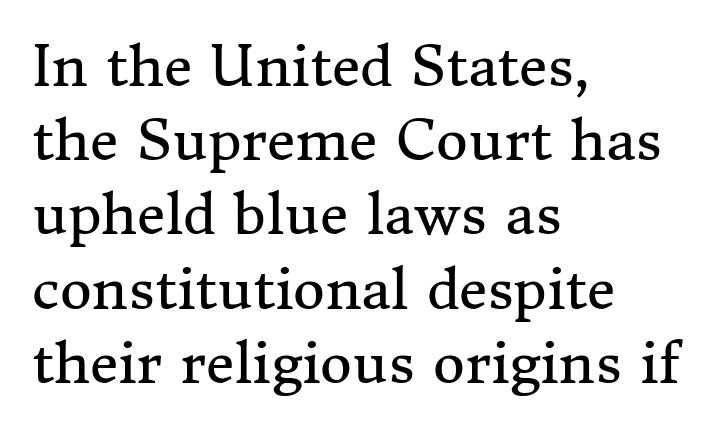
Is the block centered? No — it sits flush against the left margin. Here the designer chose a conventional face with non-uniform glyph widths. If you measured baseline to baseline, you'd find a middling distance. Does extra space separate the letters? No, they use regular spacing. Unbolded letterforms with no extra heft.
